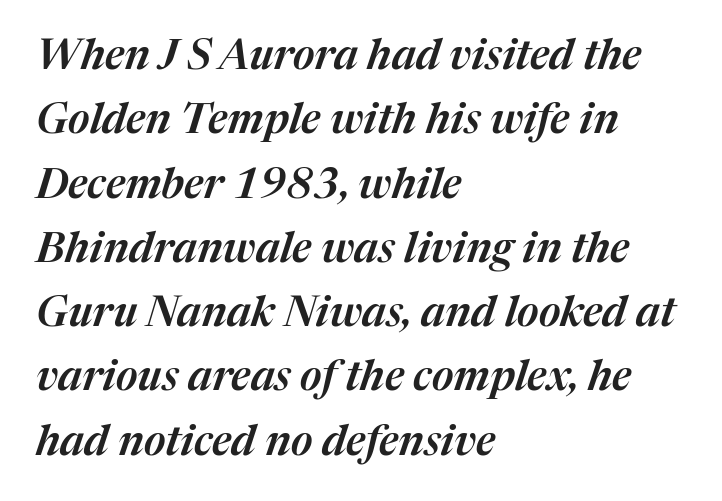
The image shows 42 px text type, italic (leaning right); set left-aligned, normal line spacing (1.53x), normal letter spacing, not underlined; medium stroke contrast and a medium x-height.
